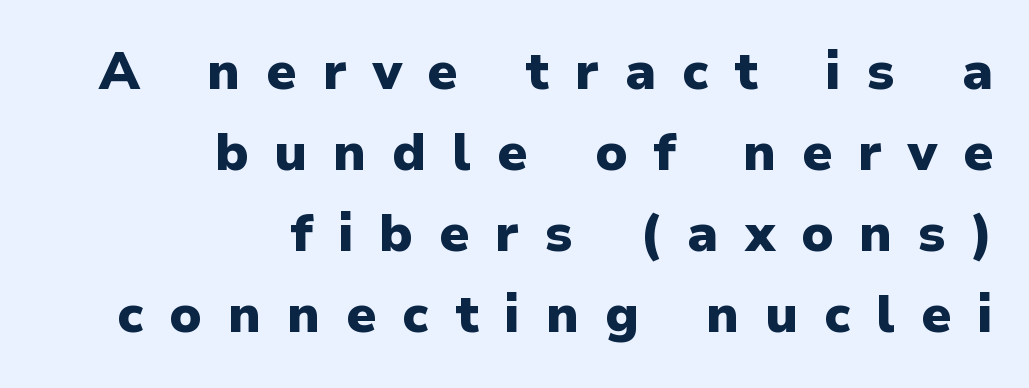
Q: Is the text bold? A: Yes.
Q: Is the text italic (slanted)? A: No, it is upright.
Q: Is the typeface a serif or a sans-serif typeface? A: Sans-serif.
Q: Is the text underlined? A: No.
Q: How is the paragraph aligned? A: Right-aligned.
Q: Is the spacing between letters normal or unusually wide? A: Unusually wide.
Q: Is the spacing between lines tight, normal or loose? A: Normal.
Q: Width (condensed, normal, or wide)? A: Normal.
Q: Stroke contrast? A: Low.
Q: x-height? A: Medium.
Q: Monospaced? A: No.
